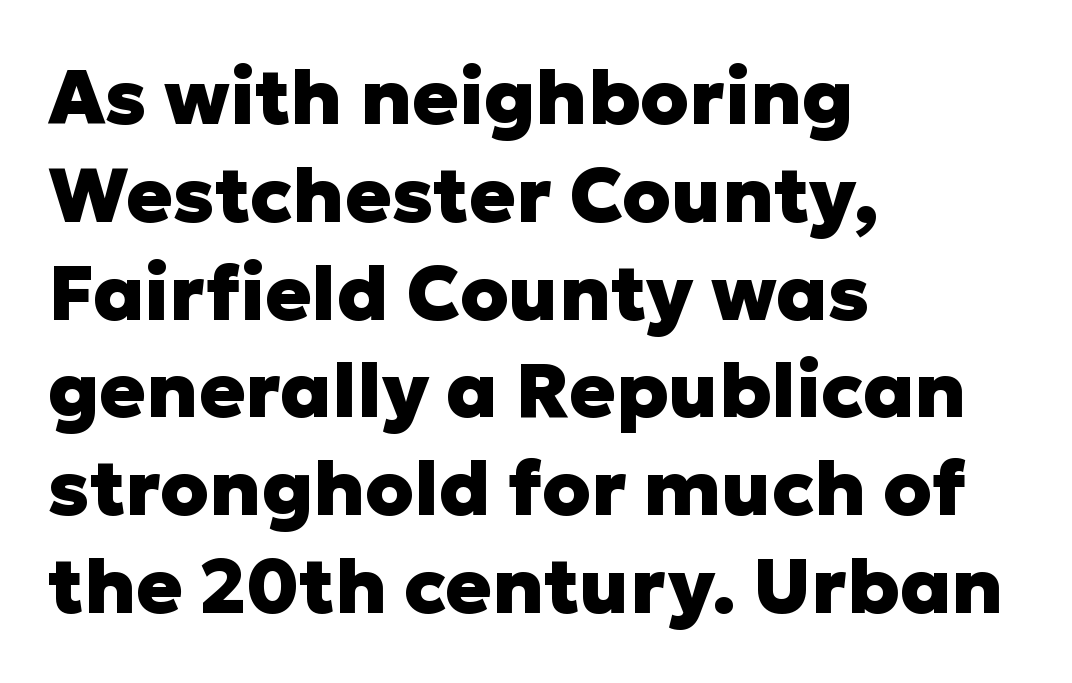
{"serif": "no", "italic": "no", "bold": "yes", "weight": "heavy", "width": "normal", "stroke_contrast": "low", "x_height": "medium", "monospaced": "no", "underline": "no", "align": "left", "line_spacing": "normal", "line_spacing_ratio": 1.27, "letter_spacing": "normal", "letter_spacing_em": 0.0, "glyph_px": 77}
